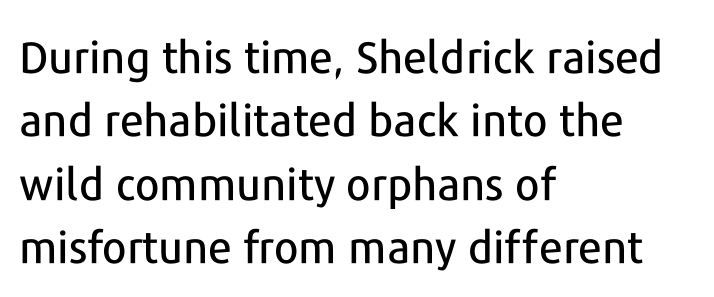
{"serif": "no", "italic": "no", "width": "normal", "stroke_contrast": "low", "x_height": "medium", "monospaced": "no", "underline": "no", "align": "left", "line_spacing": "normal", "line_spacing_ratio": 1.44, "letter_spacing": "normal", "letter_spacing_em": 0.0, "glyph_px": 44}
